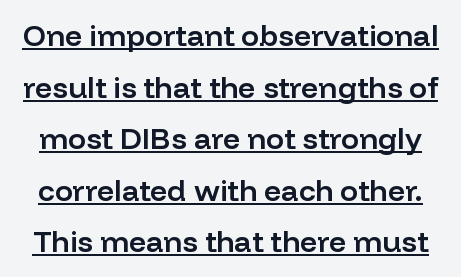
Is there an underline? Yes — a line sits under the letters. Spacing between characters is what you'd get straight out of the box. The specimen reads as upright at a glance. A typesetter would call this proportional, since set widths differ per character. As a designer I'd log this as weight 600, semibold.
